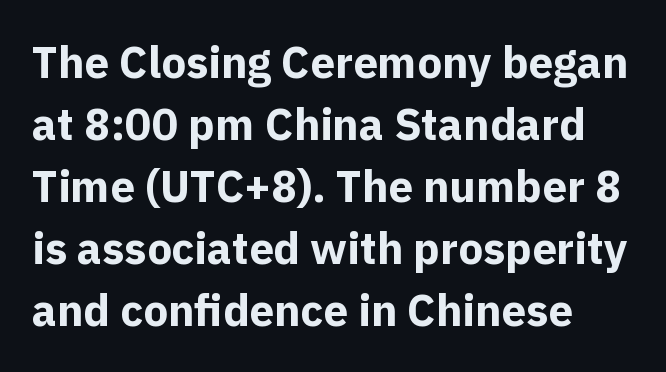
The horizontal fit of the characters is conventional and even. Regular leading. Reading down the block, your eye returns to a fixed left position each line. Each letter keeps its own natural width here, so spacing adapts to shape. This is roman type, the default non-slanted kind.
